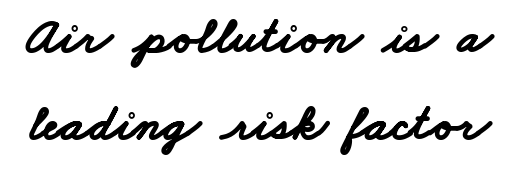
Q: Is the text bold? A: Yes.
Q: Is the typeface a serif or a sans-serif typeface? A: Sans-serif.
Q: Is the text underlined? A: No.
Q: Is the spacing between letters normal or unusually wide? A: Normal.
Q: Is the spacing between lines tight, normal or loose? A: Normal.
Q: Width (condensed, normal, or wide)? A: Wide.
Q: Stroke contrast? A: Low.
Q: x-height? A: Small.
Q: Monospaced? A: No.
